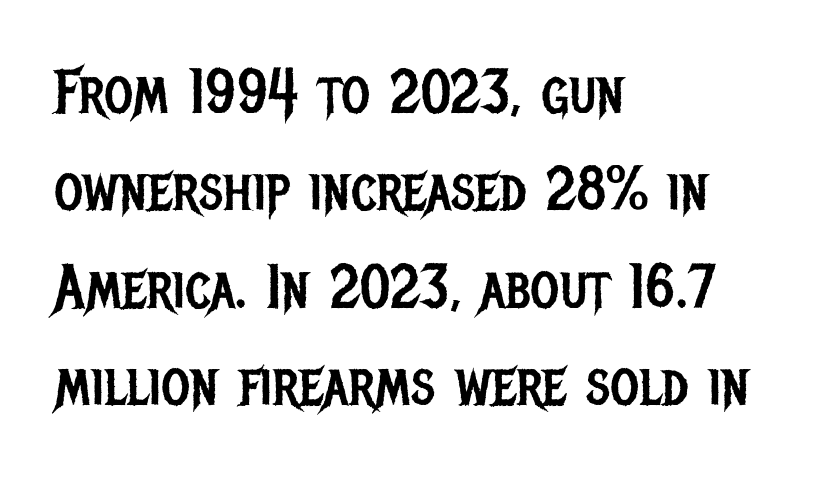
Q: Is the text bold? A: No.
Q: Is the text italic (slanted)? A: No, it is upright.
Q: Is the typeface a serif or a sans-serif typeface? A: Sans-serif.
Q: Is the text underlined? A: No.
Q: How is the paragraph aligned? A: Left-aligned.
Q: Is the spacing between letters normal or unusually wide? A: Normal.
Q: Is the spacing between lines tight, normal or loose? A: Normal.
Q: Width (condensed, normal, or wide)? A: Condensed.
Q: Stroke contrast? A: Low.
Q: x-height? A: Large.
Q: Monospaced? A: No.
